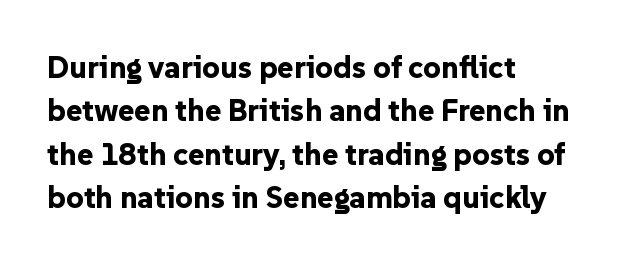
Q: Is the text bold? A: Yes.
Q: Is the text italic (slanted)? A: No, it is upright.
Q: Is the typeface a serif or a sans-serif typeface? A: Sans-serif.
Q: Is the text underlined? A: No.
Q: How is the paragraph aligned? A: Left-aligned.
Q: Is the spacing between letters normal or unusually wide? A: Normal.
Q: Is the spacing between lines tight, normal or loose? A: Normal.
Q: Width (condensed, normal, or wide)? A: Normal.
Q: Stroke contrast? A: Low.
Q: x-height? A: Medium.
Q: Monospaced? A: No.
